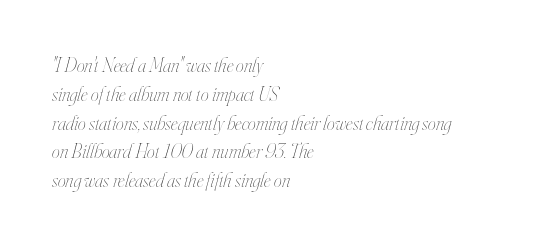
Regular leading. The glyphs are unaccompanied by any horizontal stroke below them. Casual observation: everything's shoved over to the left. This reads as an unemphasized weight, regular at the heaviest. The letterforms sit shoulder to shoulder at normal distance. The passage shown leans; its letterforms are oblique.
